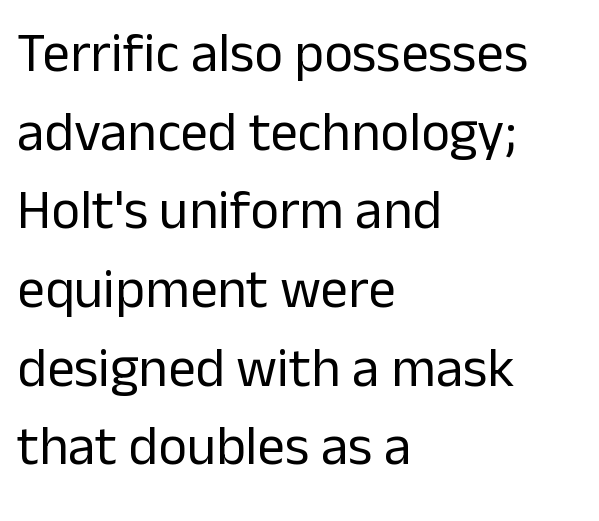
The image shows 55 px regular-weight sans-serif type, upright; set left-aligned, normal line spacing (1.43x), normal letter spacing, not underlined; low stroke contrast and a medium x-height.
